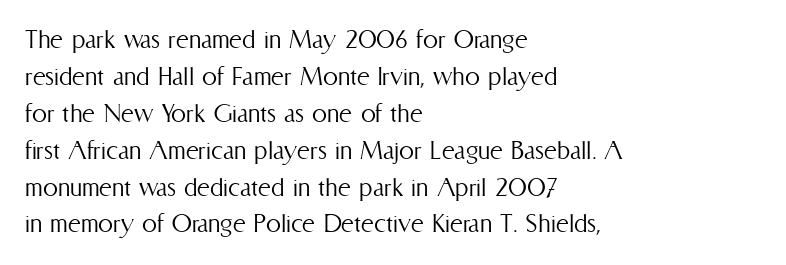
The image shows 30 px light, condensed type, upright; set left-aligned, line spacing 1.23x, normal letter spacing, not underlined; medium stroke contrast and a medium x-height.
